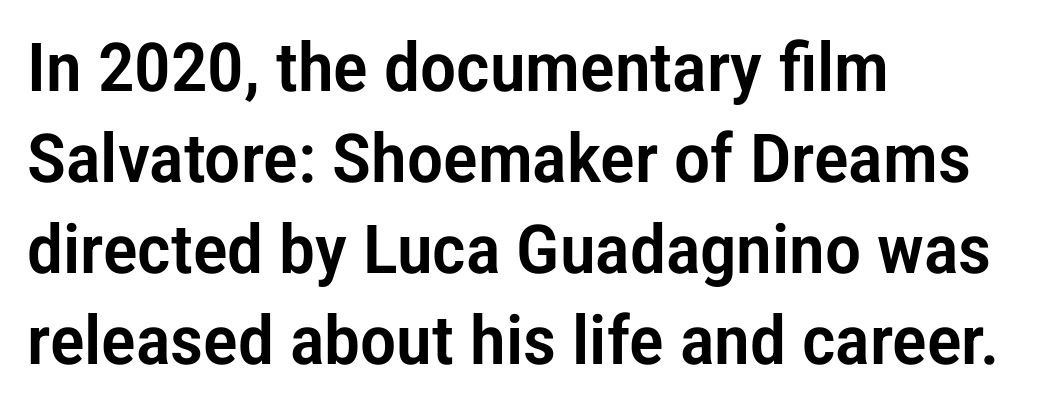
Q: Is the text italic (slanted)? A: No, it is upright.
Q: Is the typeface a serif or a sans-serif typeface? A: Sans-serif.
Q: Is the text underlined? A: No.
Q: How is the paragraph aligned? A: Left-aligned.
Q: Is the spacing between letters normal or unusually wide? A: Normal.
Q: Is the spacing between lines tight, normal or loose? A: Normal.
Q: Width (condensed, normal, or wide)? A: Condensed.
Q: Stroke contrast? A: Low.
Q: x-height? A: Medium.
Q: Monospaced? A: No.
